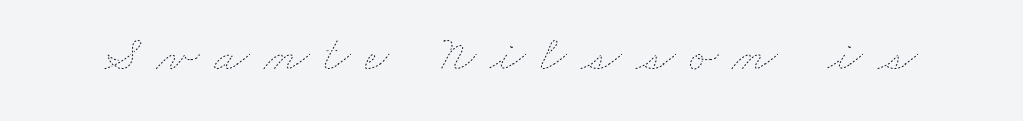
The image shows 52 px thin, wide type; set unusually wide letter spacing (+0.28 em), not underlined; low stroke contrast and a small x-height.
